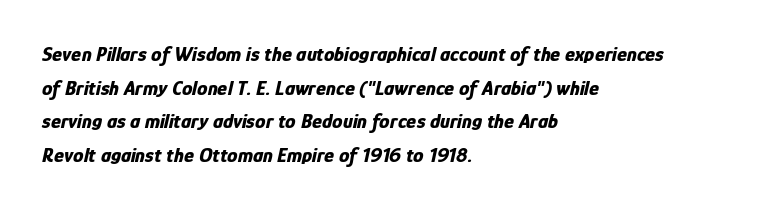
{"italic": "yes", "lean": "right", "slant_degrees": 12, "bold": "yes", "underline": "no", "align": "left", "line_spacing": "normal", "line_spacing_ratio": 1.6, "letter_spacing": "normal", "letter_spacing_em": 0.0, "glyph_px": 21}
